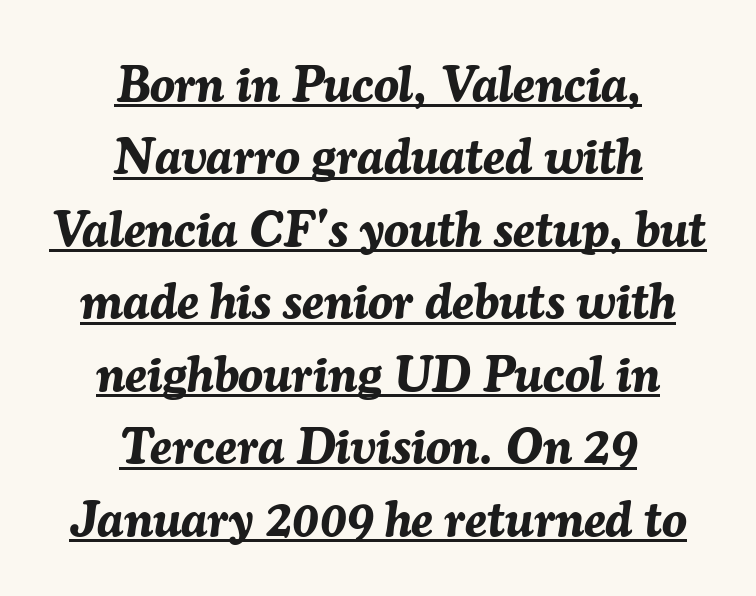
{"italic": "yes", "lean": "right", "slant_degrees": 7, "bold": "yes", "weight": "bold", "width": "normal", "stroke_contrast": "medium", "x_height": "medium", "monospaced": "no", "underline": "yes", "align": "center", "line_spacing": "normal", "line_spacing_ratio": 1.45, "letter_spacing": "normal", "letter_spacing_em": 0.0, "glyph_px": 50}
